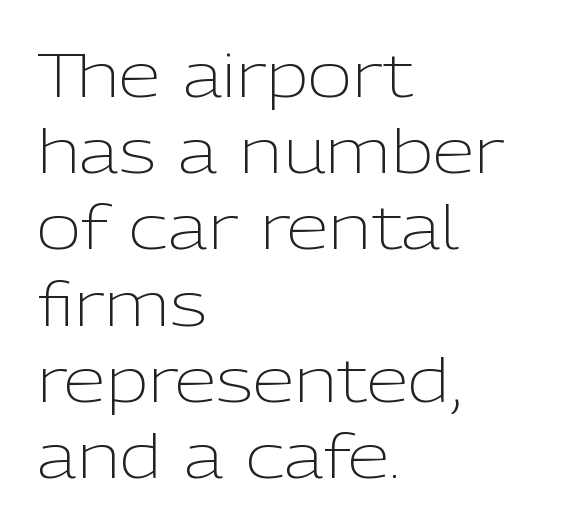
{"serif": "no", "italic": "no", "bold": "no", "weight": "light", "width": "normal", "stroke_contrast": "low", "x_height": "medium", "monospaced": "no", "underline": "no", "align": "left", "line_spacing": "normal", "line_spacing_ratio": 1.25, "letter_spacing": "normal", "letter_spacing_em": 0.0, "glyph_px": 61}
